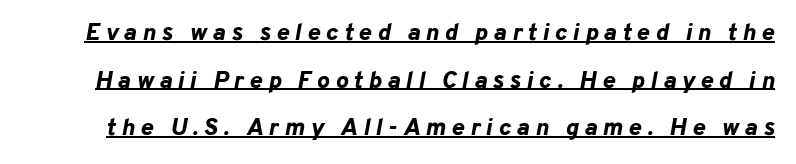
Short note: letters widely spaced. Each line of the rendering has a horizontal stroke beneath the glyphs. In terms of leading, this rendering errs on the spacious side. What weight is shown? A full bold with thick strokes. This is oblique type, the kind used for emphasis or titles.
